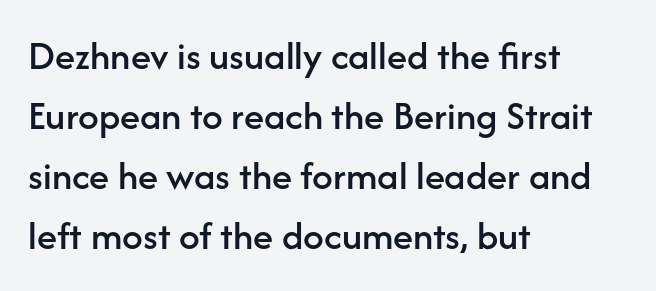
The ragged edge is on the right, which tells us the setting is flush left. Anything drawn beneath the words? Only blank space. Note: no serifs on the glyphs. The face used here is proportionally spaced, like ordinary book or web type.
